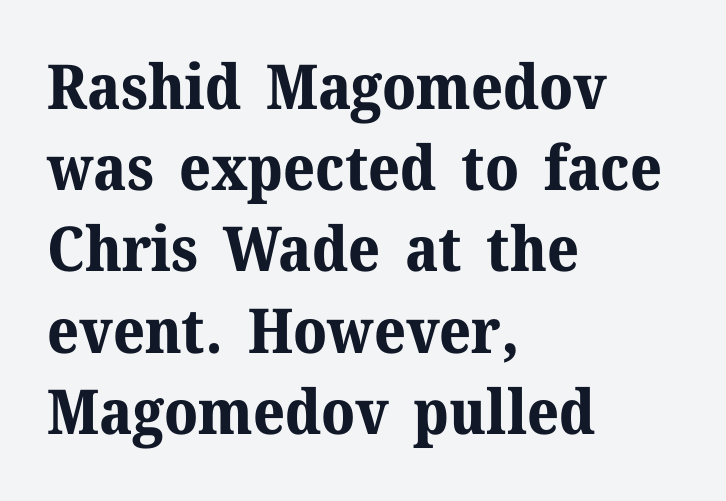
Each letter keeps its own natural width here, so spacing adapts to shape. This rendering features lettering with no underline. Notice how the stems are strictly vertical — no italics here. Baseline-to-baseline distance is the conventional proportion of letter height. There is no visible air inserted between adjacent glyphs. The type family on display is of the serif kind.
